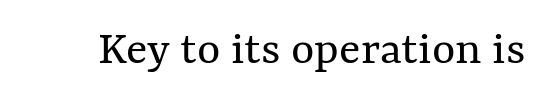
The image shows 50 px regular-weight type, upright; set normal letter spacing, not underlined; medium stroke contrast and a medium x-height.
